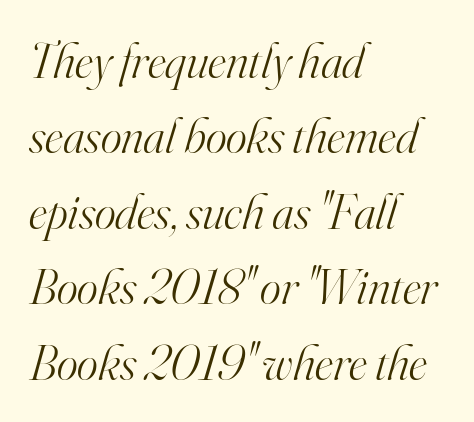
The letterforms sit shoulder to shoulder at normal distance. The characters are drawn with everyday or finer stroke widths. Serif or sans? Serif — the stroke terminals have little feet. Underlining? Definitely not there. This sample has the flowing, uneven cadence of proportional lettering. The specimen reads as italic at a glance.
